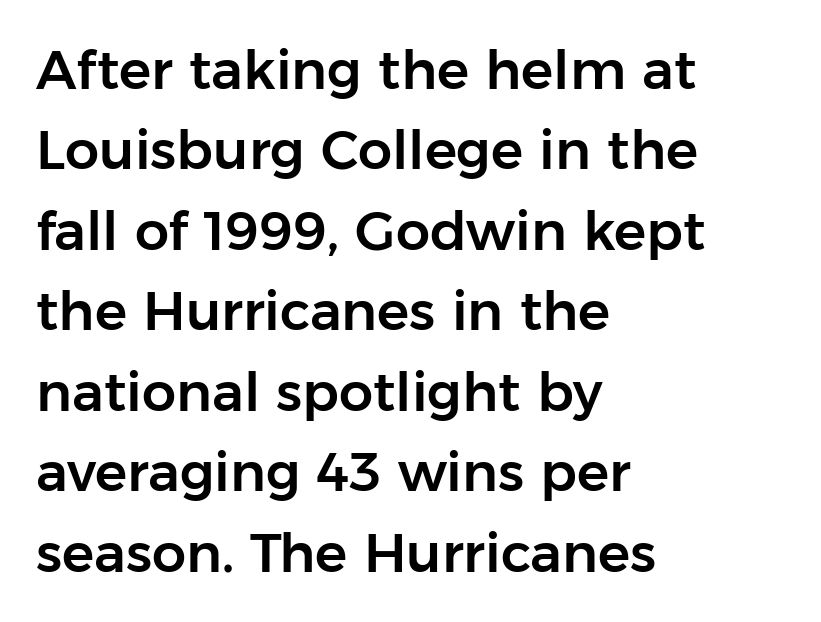
Q: Is the text italic (slanted)? A: No, it is upright.
Q: Is the typeface a serif or a sans-serif typeface? A: Sans-serif.
Q: Is the text underlined? A: No.
Q: How is the paragraph aligned? A: Left-aligned.
Q: Is the spacing between letters normal or unusually wide? A: Normal.
Q: Is the spacing between lines tight, normal or loose? A: Normal.
Q: Width (condensed, normal, or wide)? A: Normal.
Q: Stroke contrast? A: Low.
Q: x-height? A: Medium.
Q: Monospaced? A: No.
